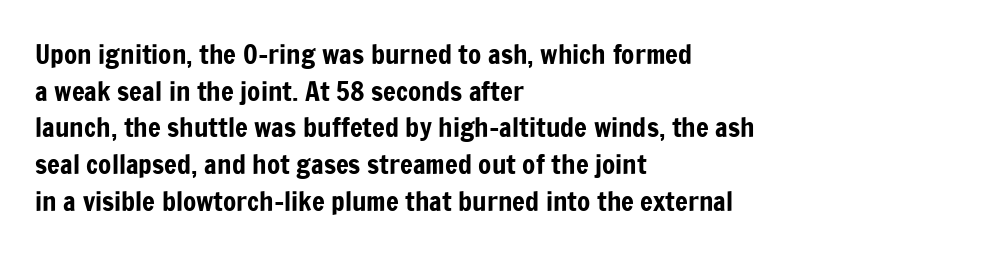
The image shows 27 px text type, upright; set left-aligned, normal line spacing (1.36x), normal letter spacing, not underlined.
